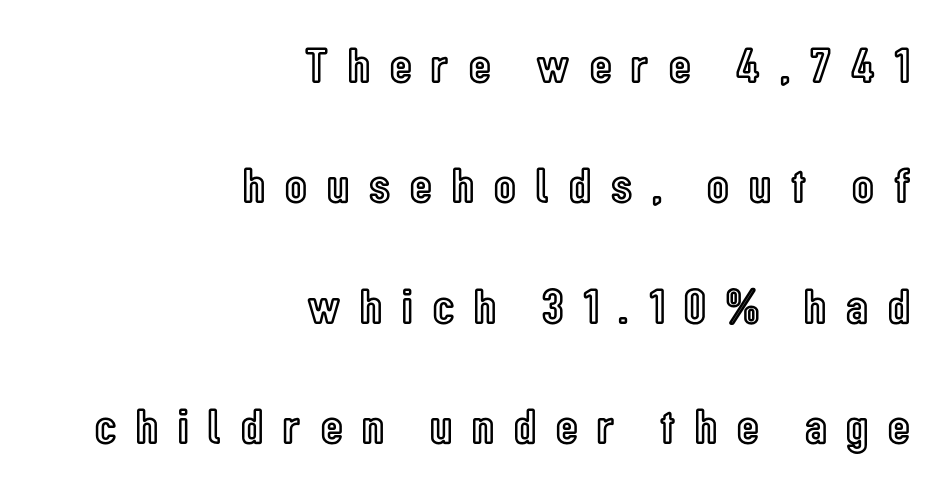
The image shows 50 px condensed type, upright; set right-aligned, loose line spacing (2.41x), unusually wide letter spacing (+0.4 em), not underlined; a medium x-height.
